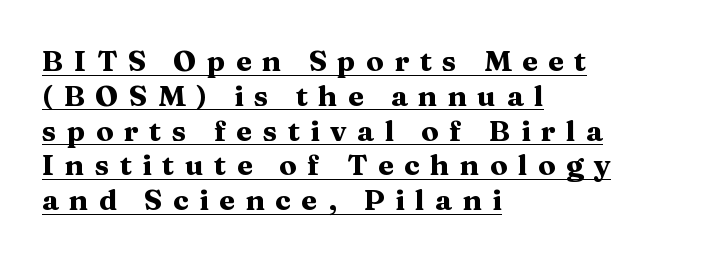
Q: Is the text bold? A: Yes.
Q: Is the text italic (slanted)? A: No, it is upright.
Q: Is the typeface a serif or a sans-serif typeface? A: Serif.
Q: Is the text underlined? A: Yes.
Q: How is the paragraph aligned? A: Left-aligned.
Q: Is the spacing between letters normal or unusually wide? A: Unusually wide.
Q: Width (condensed, normal, or wide)? A: Wide.
Q: Stroke contrast? A: Medium.
Q: x-height? A: Medium.
Q: Monospaced? A: No.
